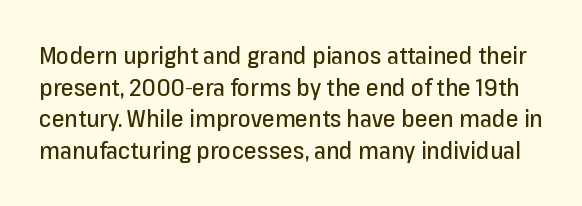
The image shows 23 px text type, upright; set normal line spacing (1.38x), normal letter spacing, not underlined.
